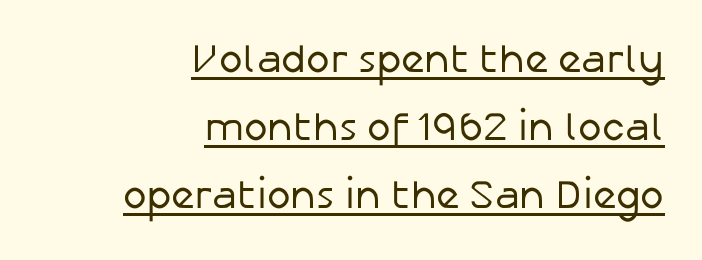
The image shows 40 px regular-weight sans-serif type, upright; set right-aligned, normal line spacing (1.7x), normal letter spacing, underlined; low stroke contrast and a medium x-height.
